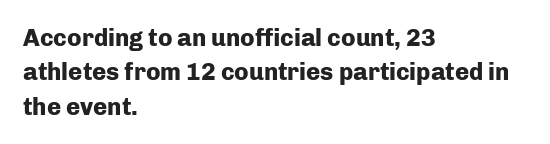
{"italic": "no", "bold": "yes", "underline": "no", "align": "left", "line_spacing": "normal", "line_spacing_ratio": 1.43, "letter_spacing": "normal", "letter_spacing_em": 0.0, "glyph_px": 24}
